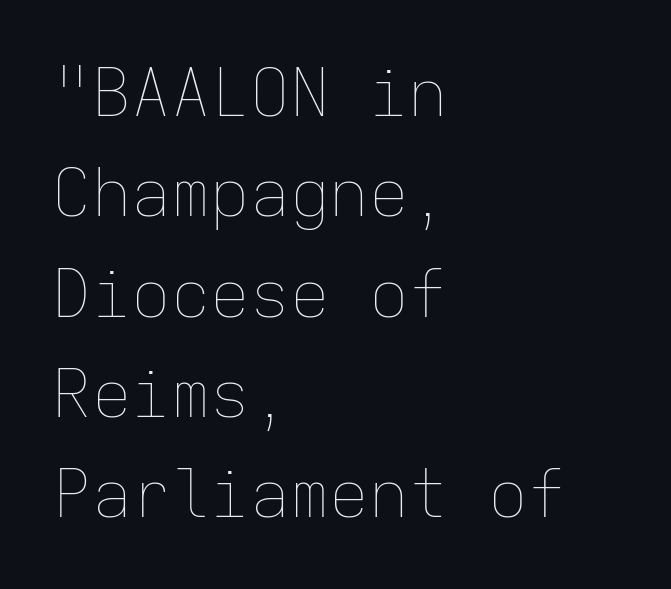
The image shows 66 px thin type, upright, monospaced; set left-aligned, normal line spacing (1.52x), normal letter spacing, not underlined; low stroke contrast and a medium x-height.
